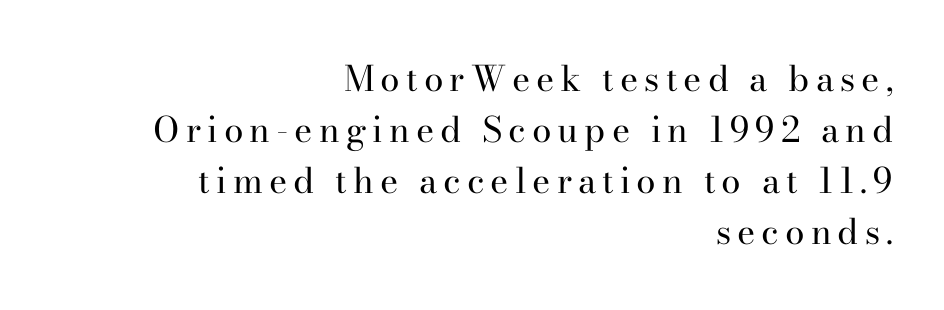
The image shows 35 px regular-weight serif type, upright; set right-aligned, normal line spacing (1.46x), not underlined; high stroke contrast and a small x-height.
